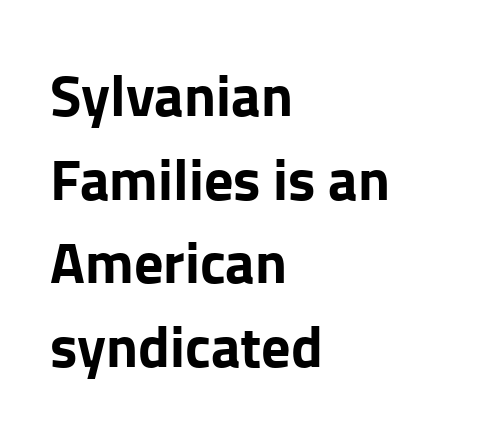
The image shows 58 px bold sans-serif type, upright; set left-aligned, normal line spacing (1.44x), normal letter spacing, not underlined; low stroke contrast and a medium x-height.
